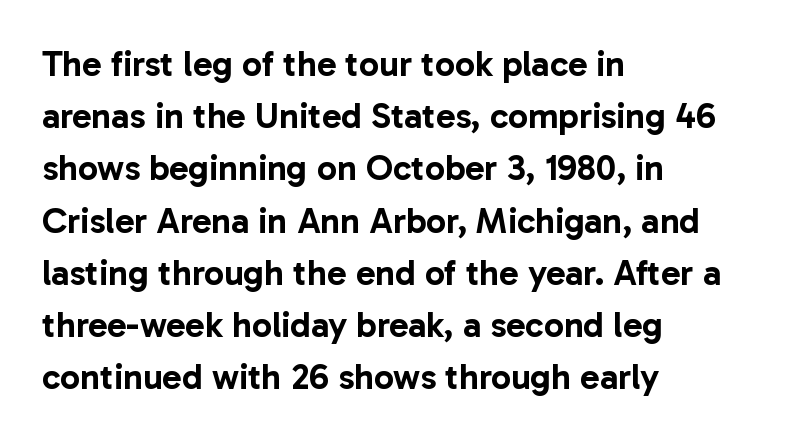
Q: Is the text italic (slanted)? A: No, it is upright.
Q: Is the typeface a serif or a sans-serif typeface? A: Sans-serif.
Q: Is the text underlined? A: No.
Q: How is the paragraph aligned? A: Left-aligned.
Q: Is the spacing between letters normal or unusually wide? A: Normal.
Q: Is the spacing between lines tight, normal or loose? A: Normal.
Q: Width (condensed, normal, or wide)? A: Normal.
Q: Stroke contrast? A: Low.
Q: x-height? A: Medium.
Q: Monospaced? A: No.
